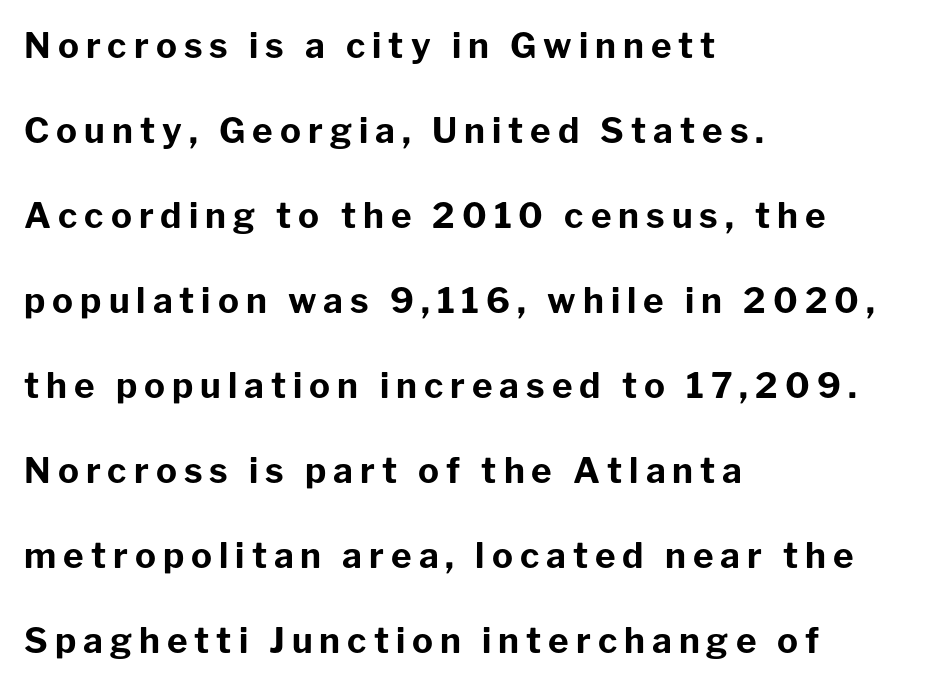
Q: Is the text bold? A: Yes.
Q: Is the text italic (slanted)? A: No, it is upright.
Q: Is the typeface a serif or a sans-serif typeface? A: Sans-serif.
Q: Is the text underlined? A: No.
Q: How is the paragraph aligned? A: Left-aligned.
Q: Is the spacing between letters normal or unusually wide? A: Unusually wide.
Q: Is the spacing between lines tight, normal or loose? A: Loose.
Q: Width (condensed, normal, or wide)? A: Normal.
Q: Stroke contrast? A: Low.
Q: x-height? A: Medium.
Q: Monospaced? A: No.
